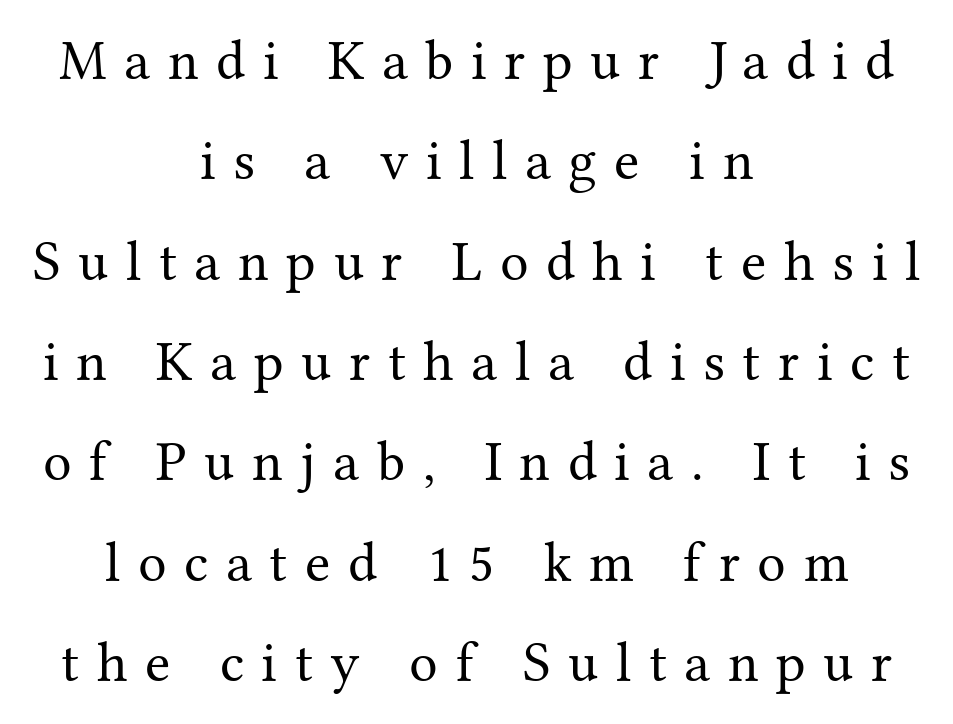
{"serif": "yes", "italic": "no", "bold": "no", "weight": "regular", "width": "normal", "stroke_contrast": "medium", "x_height": "medium", "monospaced": "no", "underline": "no", "align": "center", "line_spacing_ratio": 1.76, "letter_spacing": "wide", "letter_spacing_em": 0.31, "glyph_px": 57}
